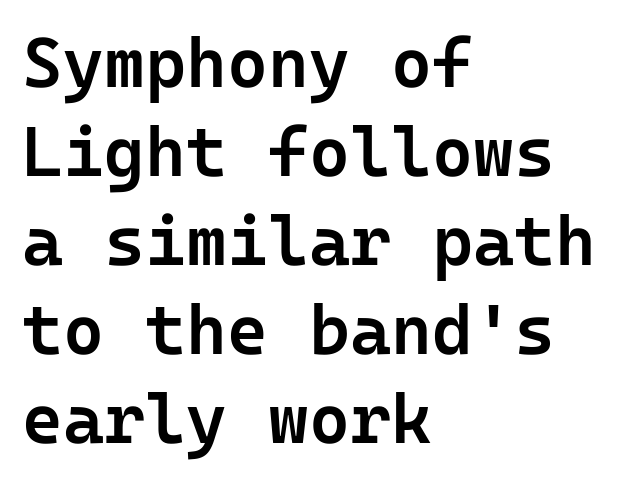
The image shows 70 px semibold sans-serif type, upright; set left-aligned, normal line spacing (1.27x), normal letter spacing, not underlined; low stroke contrast and a medium x-height.
